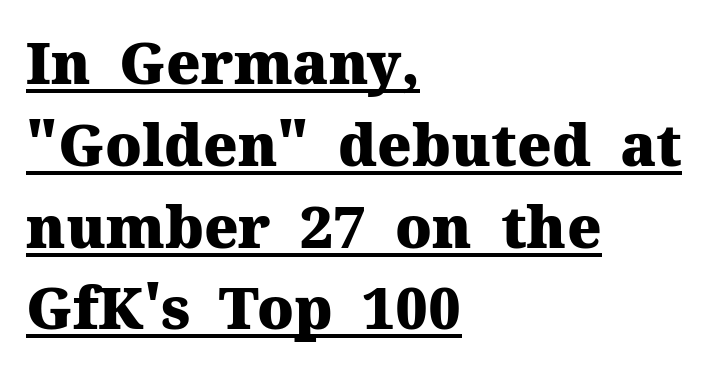
The image shows 58 px heavy serif type, upright; set left-aligned, normal line spacing (1.41x), normal letter spacing, underlined; medium stroke contrast and a medium x-height.
